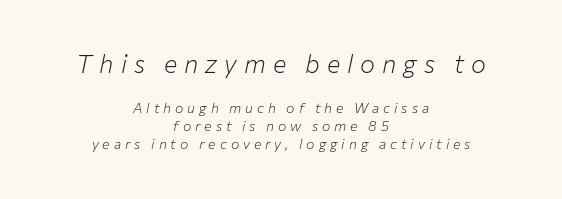
The image shows 25 px text type, italic (leaning right); set centered, normal line spacing (1.26x), unusually wide letter spacing (+0.28 em), not underlined; the first (top) block is 1.79x larger.
